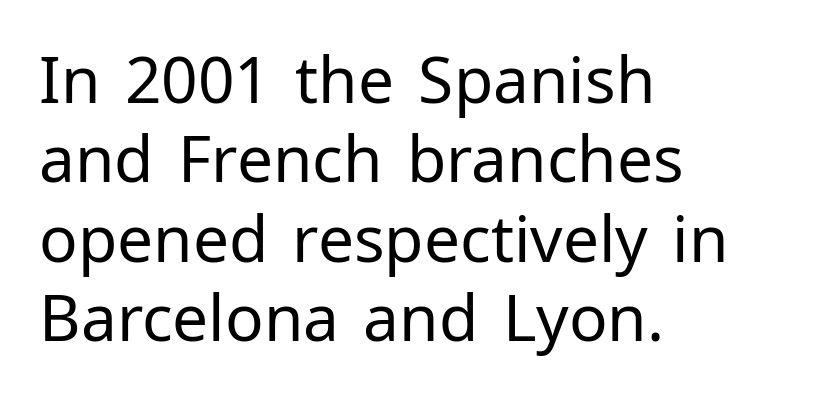
{"serif": "no", "italic": "no", "bold": "no", "weight": "regular", "width": "normal", "stroke_contrast": "low", "x_height": "medium", "monospaced": "no", "underline": "no", "align": "left", "line_spacing_ratio": 1.24, "letter_spacing": "normal", "letter_spacing_em": 0.0, "glyph_px": 64}
